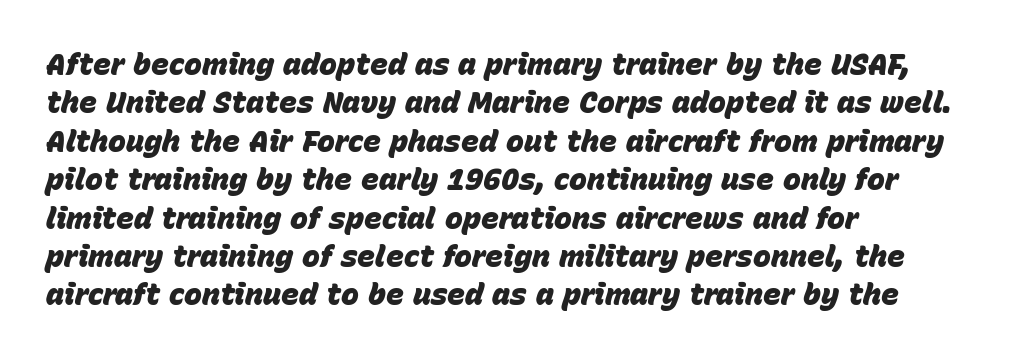
Spacing verdict: proportional, widths tailored to each character. Letter spacing: default. Leading: standard. You'd pick this weight for a headline — it's a proper bold. Visually the block forms a straight wall on the left and a jagged coastline on the right. Looking at the ascenders, they clearly lean.
